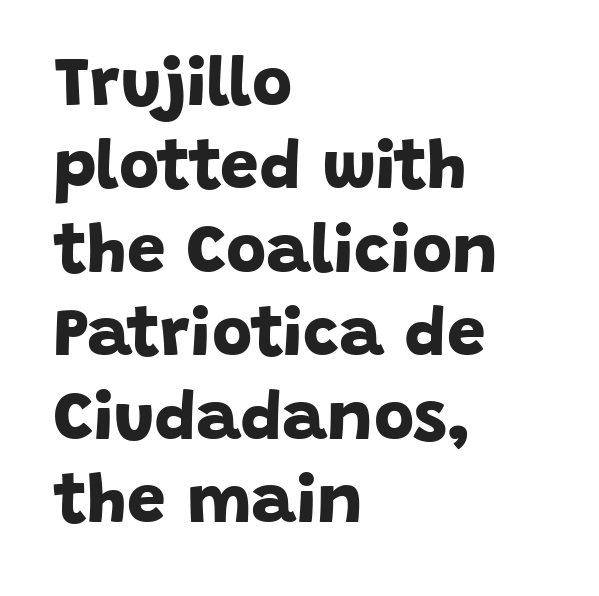
Horizontally, the lines are justified to the leading edge only. Underlining? Definitely not there. Note the varied advance widths — an 'i' is clearly narrower than an 'm'. Serif or sans? Sans — the stroke terminals are bare.
